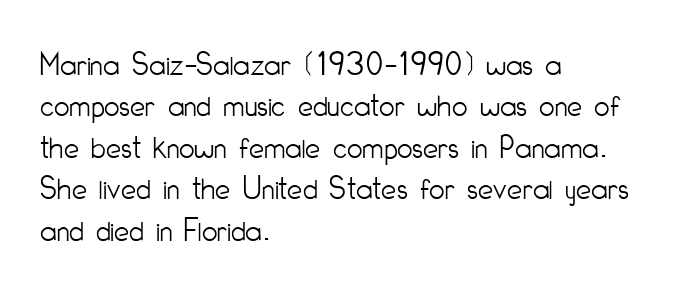
No feet cap the strokes, marking this as sans-serif type. This sample uses plain, unmodified letter spacing. Weight: not bold — regular or lighter. Any mark beneath the type? The region is blank. Looks like regular typesetting: each glyph gets only the width it needs. The typesetter chose a ragged-right arrangement here.
